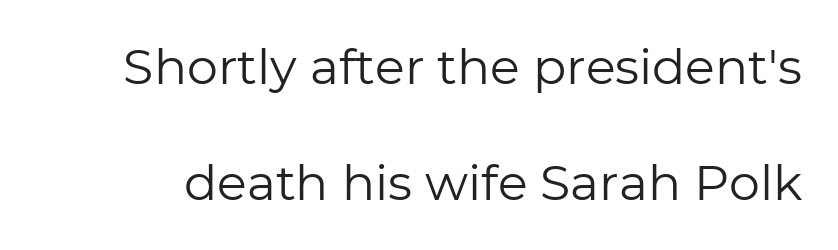
This is roman type, the default non-slanted kind. Airy leading. Weight class: somewhere from thin through regular. Serifs: no, the terminals of the letterforms are clean.
